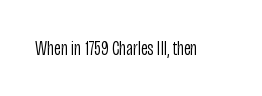
The passage shown is not underscored anywhere. The font's upright variant was chosen for this text. Stems here are at most as thick as an everyday book face. Observe the ordinary spacing: letters are neighbours, not strangers.
